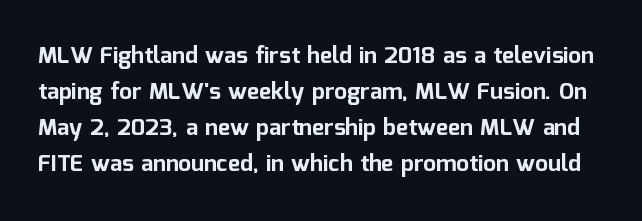
{"italic": "no", "bold": "yes", "underline": "no", "line_spacing": "normal", "line_spacing_ratio": 1.56, "letter_spacing": "normal", "letter_spacing_em": 0.0, "glyph_px": 23}
